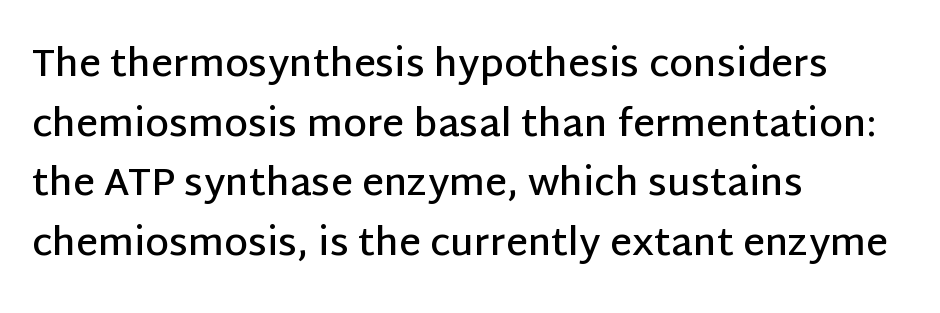
{"serif": "no", "italic": "no", "bold": "semi", "weight": "semibold", "width": "normal", "stroke_contrast": "low", "x_height": "large", "monospaced": "no", "underline": "no", "align": "left", "line_spacing": "normal", "line_spacing_ratio": 1.57, "letter_spacing": "normal", "letter_spacing_em": 0.0, "glyph_px": 38}
